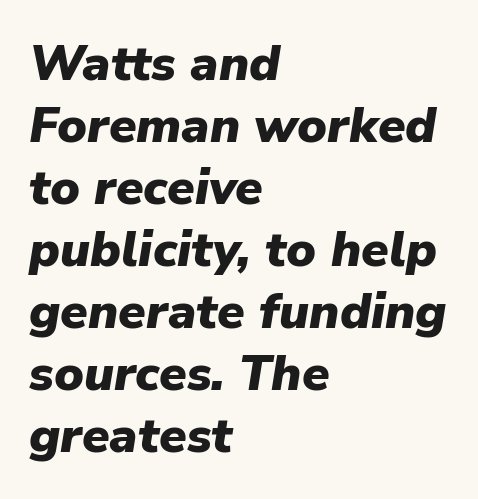
The characters look thick and weighty, a clear bold. Is this a fixed-width face? No — the glyphs have proportional, varying widths. Check the space under the baseline: it is left empty. This rendering uses left alignment, leaving the right contour irregular. The typography opts for an oblique posture over an upright one.
